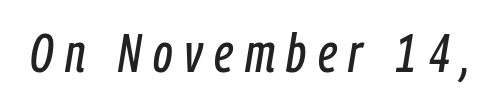
{"italic": "yes", "lean": "right", "slant_degrees": 9, "width": "condensed", "stroke_contrast": "low", "x_height": "medium", "monospaced": "no", "underline": "no", "letter_spacing": "wide", "letter_spacing_em": 0.21, "glyph_px": 55}
